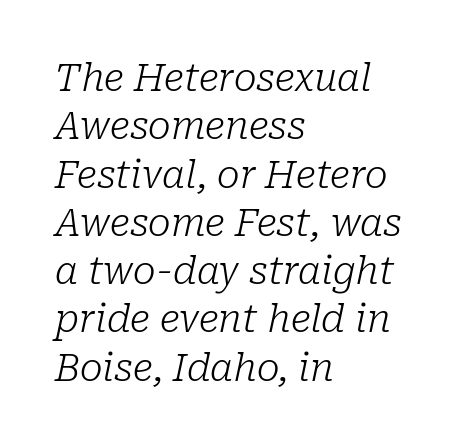
Q: Is the text bold? A: No.
Q: Is the text italic (slanted)? A: Yes, it leans right by about 10 degrees.
Q: Is the typeface a serif or a sans-serif typeface? A: Serif.
Q: Is the text underlined? A: No.
Q: How is the paragraph aligned? A: Left-aligned.
Q: Is the spacing between letters normal or unusually wide? A: Normal.
Q: Is the spacing between lines tight, normal or loose? A: Normal.
Q: Width (condensed, normal, or wide)? A: Normal.
Q: Stroke contrast? A: Low.
Q: x-height? A: Medium.
Q: Monospaced? A: No.
